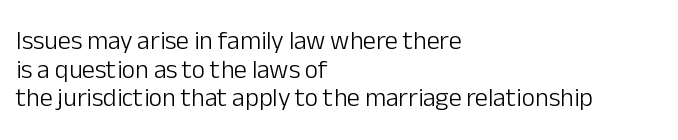
Q: Is the text bold? A: No.
Q: Is the text italic (slanted)? A: No, it is upright.
Q: Is the text underlined? A: No.
Q: How is the paragraph aligned? A: Left-aligned.
Q: Is the spacing between letters normal or unusually wide? A: Normal.
Q: Is the spacing between lines tight, normal or loose? A: Tight.
